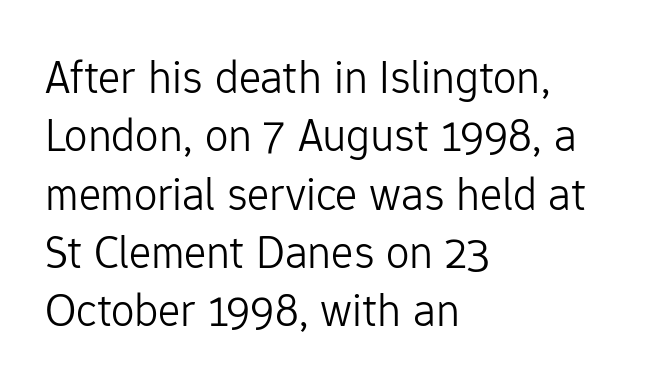
{"serif": "no", "italic": "no", "bold": "no", "weight": "light", "width": "normal", "stroke_contrast": "low", "x_height": "medium", "monospaced": "no", "underline": "no", "align": "left", "line_spacing_ratio": 1.24, "letter_spacing": "normal", "letter_spacing_em": 0.0, "glyph_px": 47}
